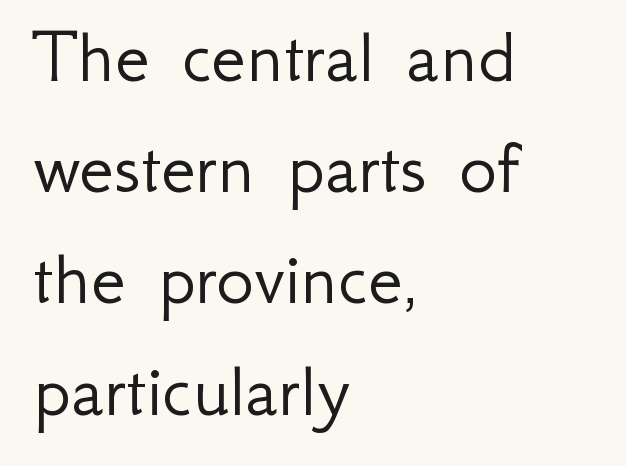
Unbolded letterforms with no extra heft. Descenders are the only things crossing below the line. Grotesque or geometric, the face here clearly has no serifs. Does the leading feel generous? No, just average. The face used here is proportionally spaced, like ordinary book or web type. Italic: no, the glyphs are upright roman.
